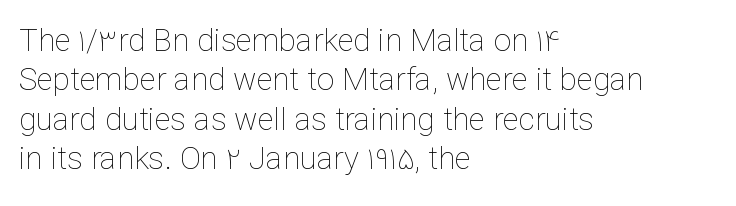
The text block is weighted toward the left margin, trailing off unevenly rightward. The letterforms sit shoulder to shoulder at normal distance. Nope, not italic — everything's standing straight. Vertically, the passage feels balanced, rows spaced as you'd expect.
